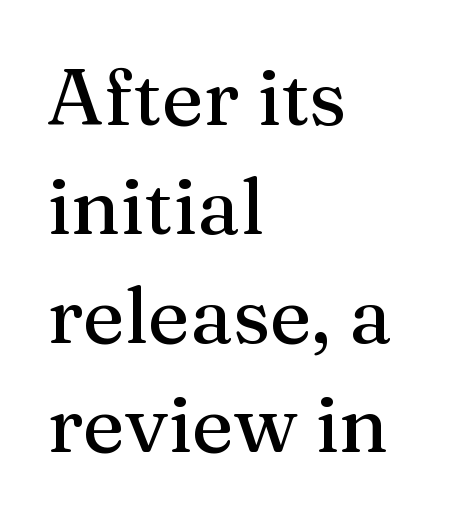
Q: Is the text italic (slanted)? A: No, it is upright.
Q: Is the typeface a serif or a sans-serif typeface? A: Serif.
Q: Is the text underlined? A: No.
Q: How is the paragraph aligned? A: Left-aligned.
Q: Is the spacing between letters normal or unusually wide? A: Normal.
Q: Is the spacing between lines tight, normal or loose? A: Normal.
Q: Width (condensed, normal, or wide)? A: Normal.
Q: Stroke contrast? A: Medium.
Q: x-height? A: Medium.
Q: Monospaced? A: No.
